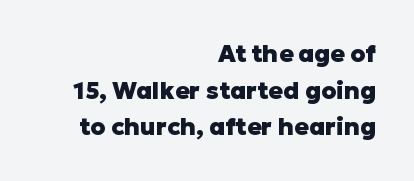
Q: Is the text bold? A: Yes.
Q: Is the text italic (slanted)? A: No, it is upright.
Q: Is the text underlined? A: No.
Q: How is the paragraph aligned? A: Right-aligned.
Q: Is the spacing between letters normal or unusually wide? A: Normal.
Q: Is the spacing between lines tight, normal or loose? A: Normal.
